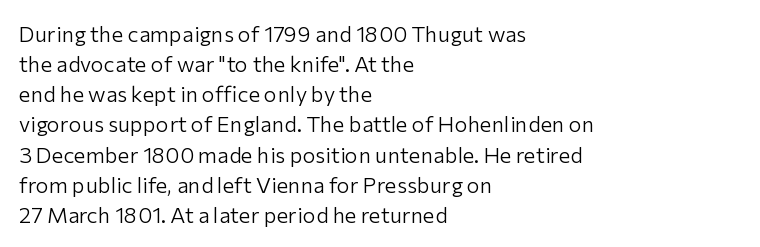
The letterforms sit shoulder to shoulder at normal distance. The space directly below the letters is spotless. Counters stay open thanks to moderate or lighter strokes. The vertical gap from one line to the next is medium. Ascenders rise straight up at ninety degrees. The ragged edge is on the right, which tells us the setting is flush left.
